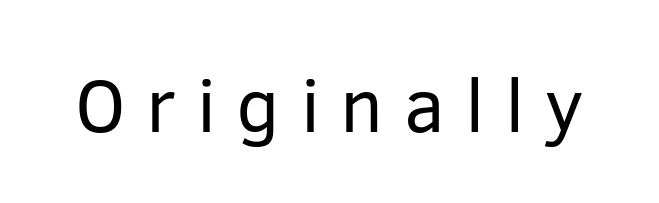
Q: Is the text bold? A: No.
Q: Is the text italic (slanted)? A: No, it is upright.
Q: Is the typeface a serif or a sans-serif typeface? A: Sans-serif.
Q: Is the text underlined? A: No.
Q: Is the spacing between letters normal or unusually wide? A: Unusually wide.
Q: Width (condensed, normal, or wide)? A: Normal.
Q: Stroke contrast? A: Low.
Q: x-height? A: Medium.
Q: Monospaced? A: No.
